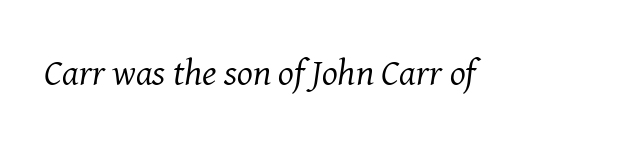
Q: Is the text bold? A: No.
Q: Is the text italic (slanted)? A: Yes, it leans right by about 8 degrees.
Q: Is the typeface a serif or a sans-serif typeface? A: Serif.
Q: Is the text underlined? A: No.
Q: Is the spacing between letters normal or unusually wide? A: Normal.
Q: Width (condensed, normal, or wide)? A: Normal.
Q: Stroke contrast? A: Medium.
Q: x-height? A: Medium.
Q: Monospaced? A: No.
